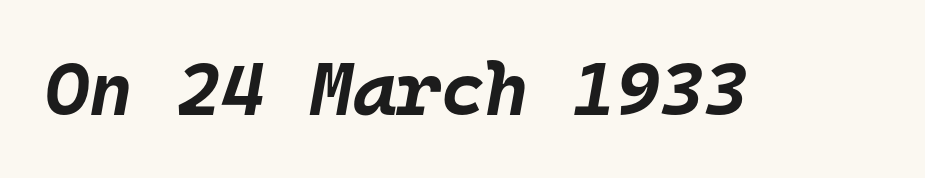
{"italic": "yes", "lean": "right", "slant_degrees": 10, "bold": "yes", "weight": "bold", "width": "normal", "stroke_contrast": "low", "x_height": "large", "monospaced": "yes", "underline": "no", "letter_spacing": "normal", "letter_spacing_em": 0.0, "glyph_px": 75}
